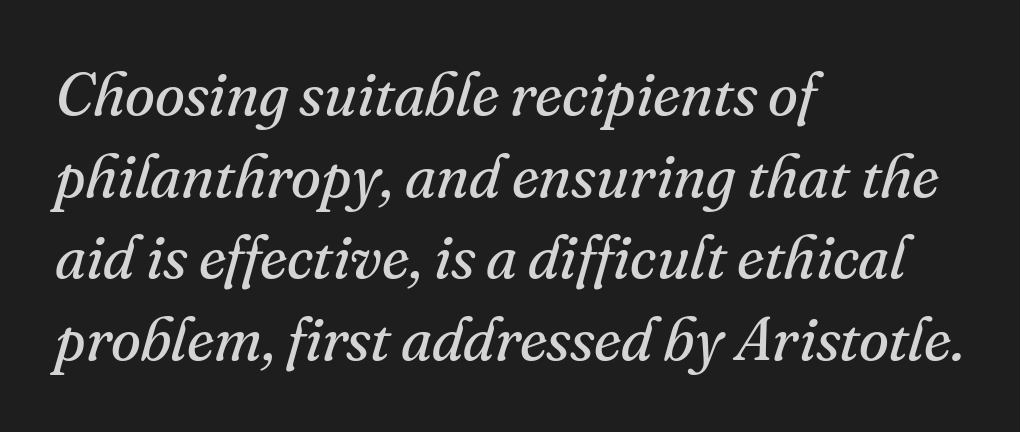
Each letter keeps its own natural width here, so spacing adapts to shape. Honestly, the row spacing looks completely unremarkable. These lines were composed using italics. Default kerning and tracking; the words read as compact shapes.
